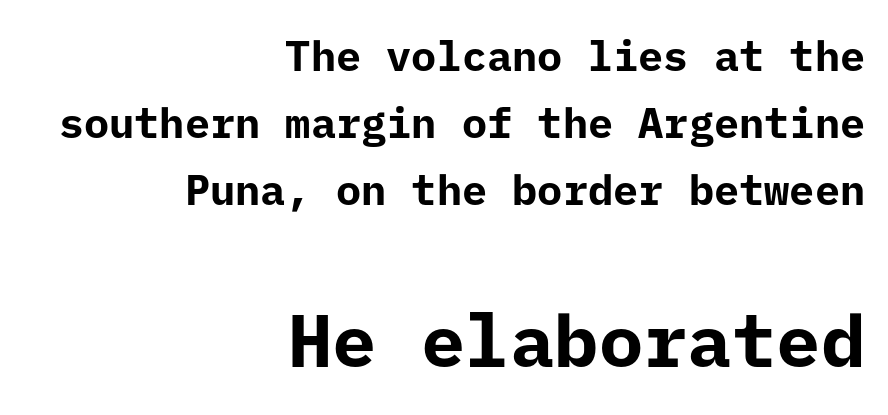
{"serif": "no", "italic": "no", "bold": "yes", "weight": "bold", "width": "normal", "stroke_contrast": "low", "x_height": "medium", "underline": "no", "align": "right", "line_spacing": "normal", "line_spacing_ratio": 1.59, "letter_spacing": "normal", "letter_spacing_em": 0.0, "larger_block": "second", "size_ratio": 1.76, "glyph_px": 74}
